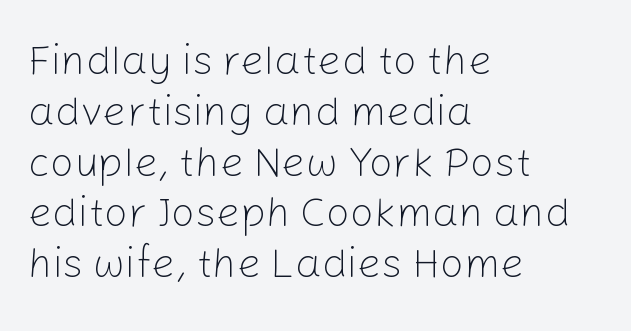
Short note: letters normally spaced. Font category for this specimen: sans-serif. This sample uses an upright cut, with every glyph sitting square on the baseline. Looks like regular typesetting: each glyph gets only the width it needs. Layout note: lines flush left.
